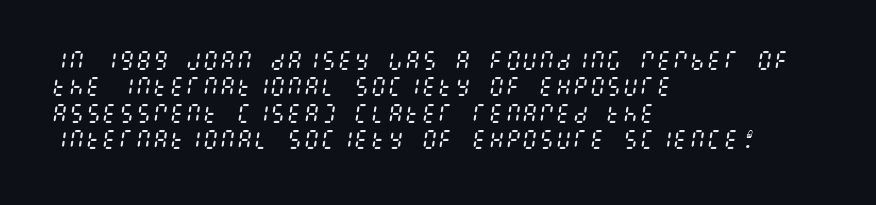
{"italic": "yes", "lean": "right", "slant_degrees": 8, "bold": "no", "underline": "no", "align": "left", "line_spacing": "normal", "line_spacing_ratio": 1.26, "letter_spacing": "normal", "letter_spacing_em": 0.0, "glyph_px": 21}
